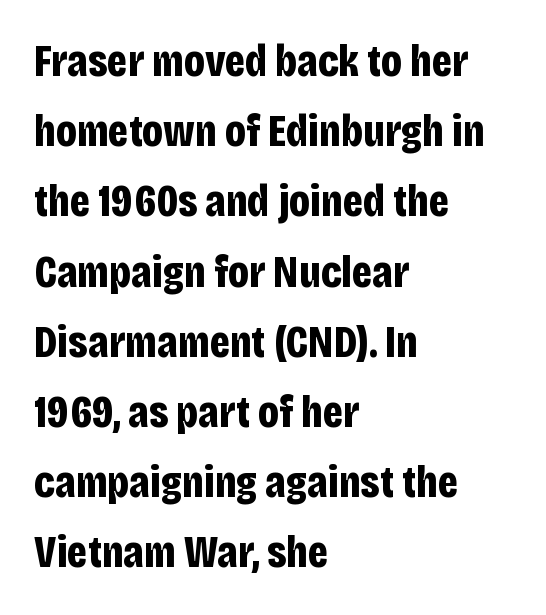
Q: Is the text bold? A: Yes.
Q: Is the text italic (slanted)? A: No, it is upright.
Q: Is the typeface a serif or a sans-serif typeface? A: Sans-serif.
Q: Is the text underlined? A: No.
Q: How is the paragraph aligned? A: Left-aligned.
Q: Is the spacing between letters normal or unusually wide? A: Normal.
Q: Is the spacing between lines tight, normal or loose? A: Normal.
Q: Width (condensed, normal, or wide)? A: Condensed.
Q: Stroke contrast? A: Low.
Q: x-height? A: Large.
Q: Monospaced? A: No.
